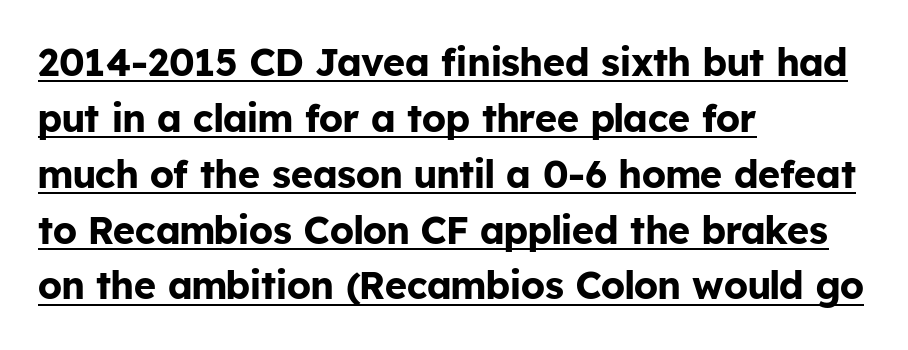
The image shows 38 px bold sans-serif type, upright; set left-aligned, normal line spacing (1.47x), normal letter spacing, underlined; low stroke contrast and a medium x-height.
